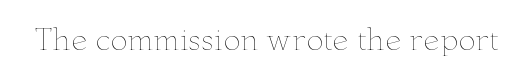
Q: Is the text bold? A: No.
Q: Is the text italic (slanted)? A: No, it is upright.
Q: Is the text underlined? A: No.
Q: Is the spacing between letters normal or unusually wide? A: Normal.
Q: Width (condensed, normal, or wide)? A: Wide.
Q: Stroke contrast? A: Low.
Q: x-height? A: Small.
Q: Monospaced? A: No.
